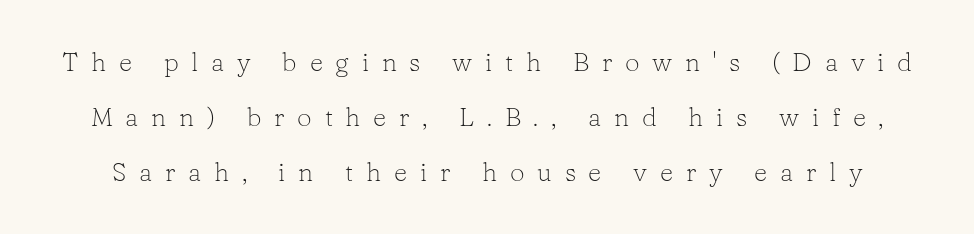
Q: Is the text bold? A: No.
Q: Is the text italic (slanted)? A: No, it is upright.
Q: Is the text underlined? A: No.
Q: Is the spacing between letters normal or unusually wide? A: Unusually wide.
Q: Is the spacing between lines tight, normal or loose? A: Loose.
